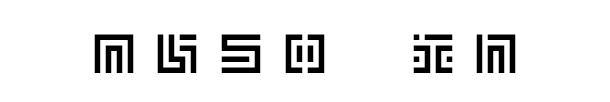
The image shows 55 px text type, upright; set centered, unusually wide letter spacing (+0.36 em), not underlined; a large x-height.
